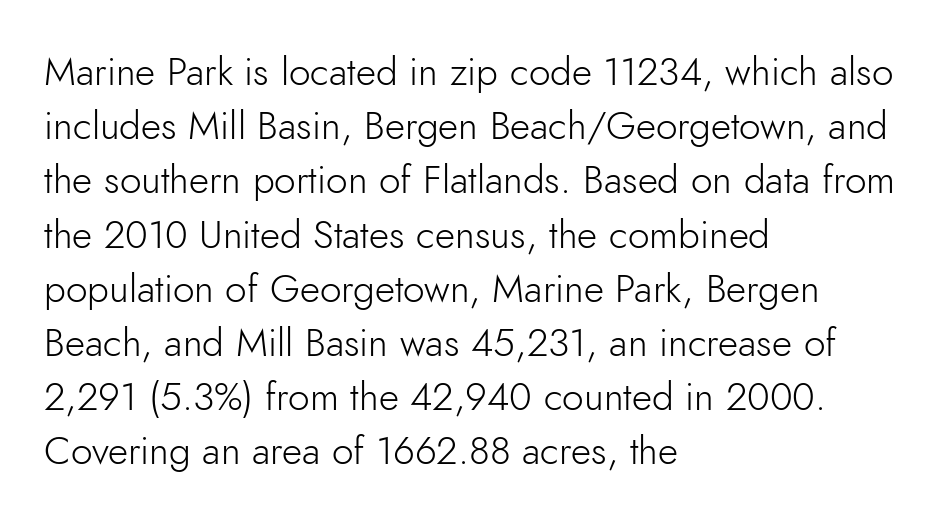
The image shows 39 px light sans-serif type, upright; set left-aligned, normal line spacing (1.39x), normal letter spacing, not underlined; low stroke contrast and a small x-height.
